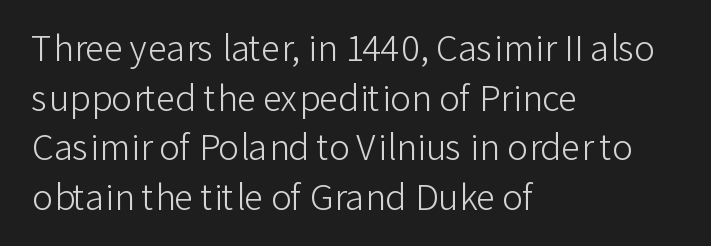
The image shows 35 px light sans-serif type, upright; set left-aligned, normal line spacing (1.42x), normal letter spacing, not underlined; low stroke contrast and a medium x-height.
